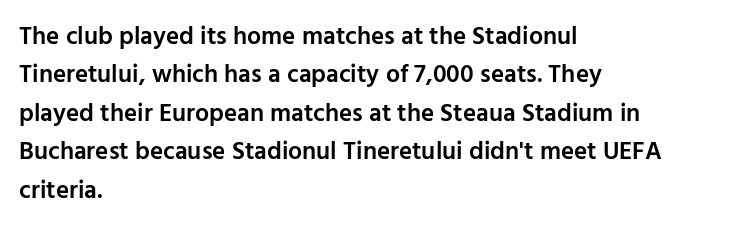
Q: Is the text bold? A: Semi-bold.
Q: Is the text italic (slanted)? A: No, it is upright.
Q: Is the text underlined? A: No.
Q: How is the paragraph aligned? A: Left-aligned.
Q: Is the spacing between letters normal or unusually wide? A: Normal.
Q: Is the spacing between lines tight, normal or loose? A: Normal.
